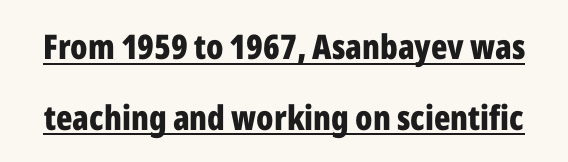
Q: Is the text bold? A: Yes.
Q: Is the text italic (slanted)? A: No, it is upright.
Q: Is the typeface a serif or a sans-serif typeface? A: Sans-serif.
Q: Is the text underlined? A: Yes.
Q: Is the spacing between letters normal or unusually wide? A: Normal.
Q: Is the spacing between lines tight, normal or loose? A: Loose.
Q: Width (condensed, normal, or wide)? A: Condensed.
Q: Stroke contrast? A: Low.
Q: x-height? A: Medium.
Q: Monospaced? A: No.
